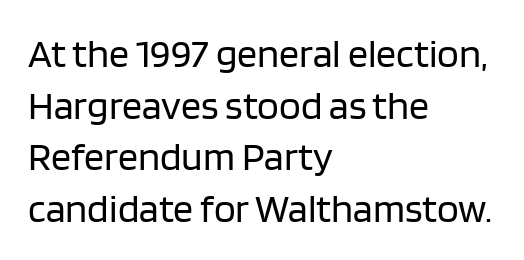
{"serif": "no", "italic": "no", "bold": "no", "weight": "regular", "width": "normal", "stroke_contrast": "low", "x_height": "large", "monospaced": "no", "underline": "no", "align": "left", "line_spacing": "normal", "line_spacing_ratio": 1.29, "letter_spacing": "normal", "letter_spacing_em": 0.0, "glyph_px": 40}
